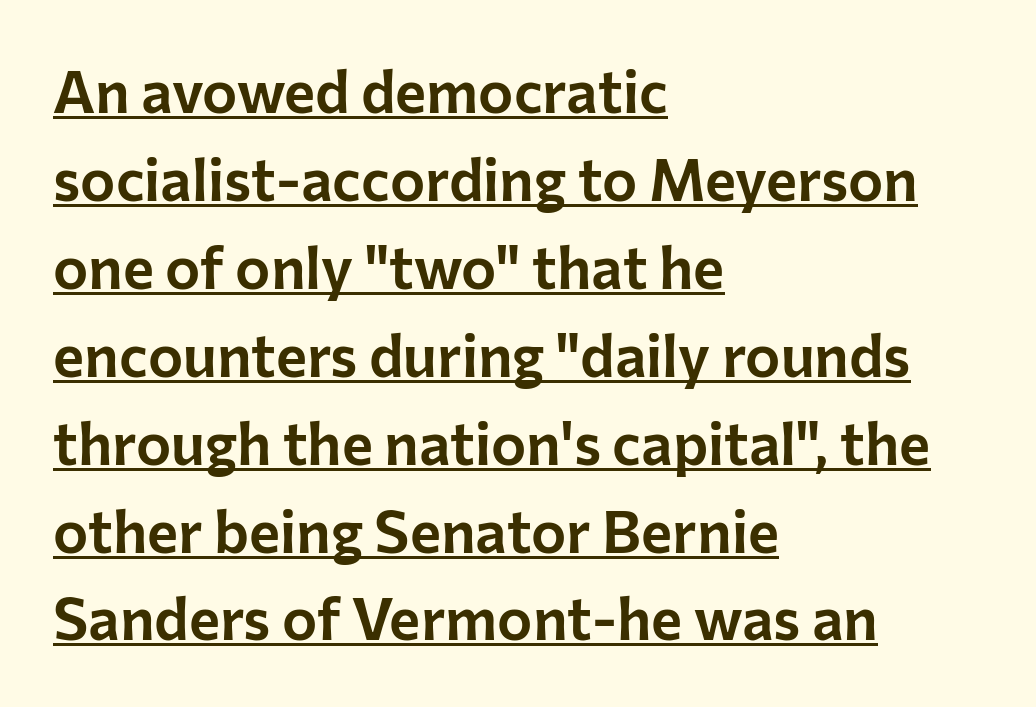
Q: Is the text italic (slanted)? A: No, it is upright.
Q: Is the typeface a serif or a sans-serif typeface? A: Sans-serif.
Q: Is the text underlined? A: Yes.
Q: How is the paragraph aligned? A: Left-aligned.
Q: Is the spacing between letters normal or unusually wide? A: Normal.
Q: Is the spacing between lines tight, normal or loose? A: Normal.
Q: Width (condensed, normal, or wide)? A: Normal.
Q: Stroke contrast? A: Low.
Q: x-height? A: Medium.
Q: Monospaced? A: No.
